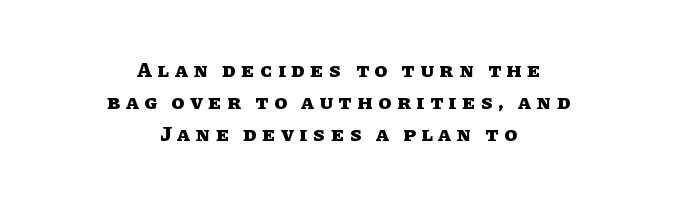
Q: Is the text bold? A: Yes.
Q: Is the text italic (slanted)? A: No, it is upright.
Q: Is the text underlined? A: No.
Q: How is the paragraph aligned? A: Centered.
Q: Is the spacing between letters normal or unusually wide? A: Unusually wide.
Q: Is the spacing between lines tight, normal or loose? A: Normal.
